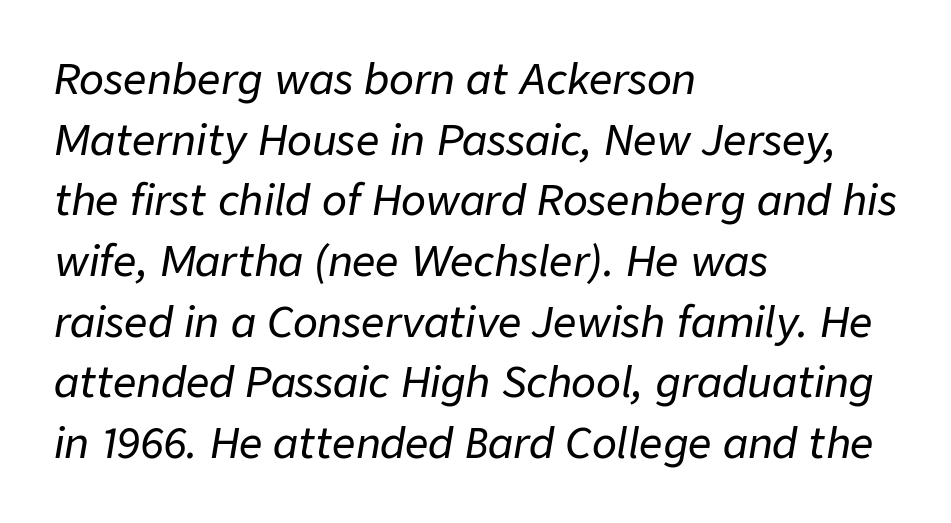
{"italic": "yes", "lean": "right", "slant_degrees": 9, "width": "normal", "stroke_contrast": "low", "x_height": "medium", "monospaced": "no", "underline": "no", "align": "left", "line_spacing": "normal", "line_spacing_ratio": 1.48, "letter_spacing": "normal", "letter_spacing_em": 0.0, "glyph_px": 41}
